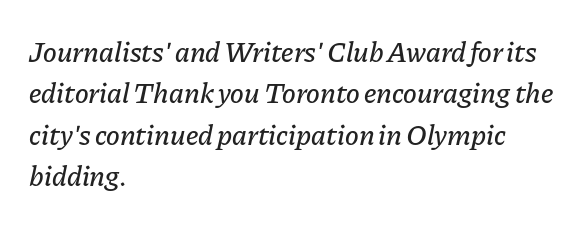
Q: Is the text italic (slanted)? A: Yes, it leans right by about 11 degrees.
Q: Is the text underlined? A: No.
Q: How is the paragraph aligned? A: Left-aligned.
Q: Is the spacing between letters normal or unusually wide? A: Normal.
Q: Is the spacing between lines tight, normal or loose? A: Normal.
Q: Width (condensed, normal, or wide)? A: Normal.
Q: Stroke contrast? A: Low.
Q: x-height? A: Medium.
Q: Monospaced? A: No.
